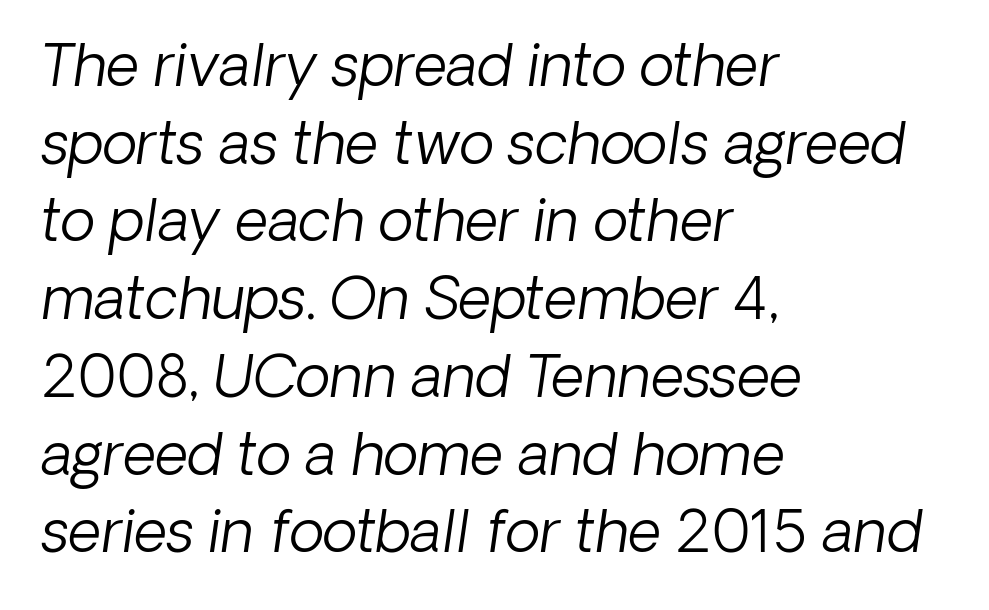
The image shows 58 px light type, italic (leaning right); set left-aligned, normal line spacing (1.34x), normal letter spacing, not underlined; low stroke contrast and a medium x-height.
